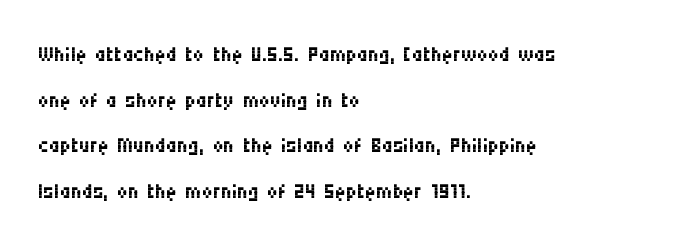
Q: Is the text bold? A: No.
Q: Is the text italic (slanted)? A: No, it is upright.
Q: Is the typeface a serif or a sans-serif typeface? A: Sans-serif.
Q: Is the text underlined? A: No.
Q: How is the paragraph aligned? A: Left-aligned.
Q: Is the spacing between letters normal or unusually wide? A: Normal.
Q: Is the spacing between lines tight, normal or loose? A: Normal.
Q: Width (condensed, normal, or wide)? A: Condensed.
Q: Stroke contrast? A: Medium.
Q: x-height? A: Large.
Q: Monospaced? A: No.
